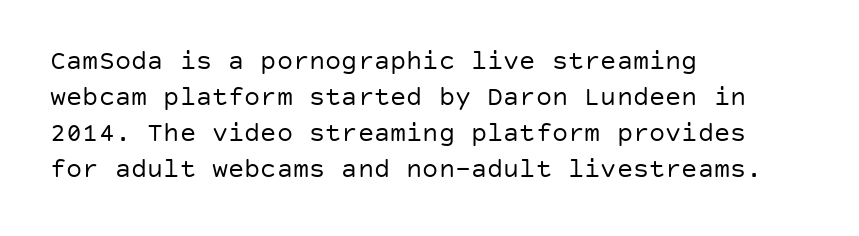
Q: Is the text bold? A: No.
Q: Is the text italic (slanted)? A: No, it is upright.
Q: Is the text underlined? A: No.
Q: How is the paragraph aligned? A: Left-aligned.
Q: Is the spacing between letters normal or unusually wide? A: Normal.
Q: Is the spacing between lines tight, normal or loose? A: Normal.
